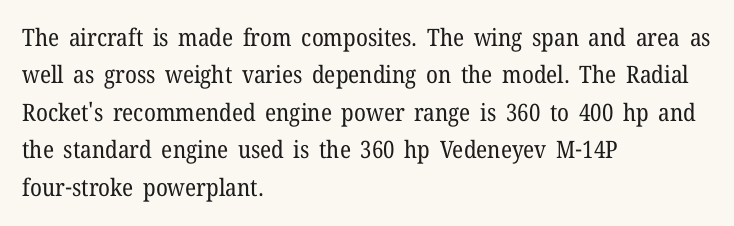
The image shows 24 px text type, upright; set left-aligned, normal line spacing (1.56x), normal letter spacing, not underlined.
